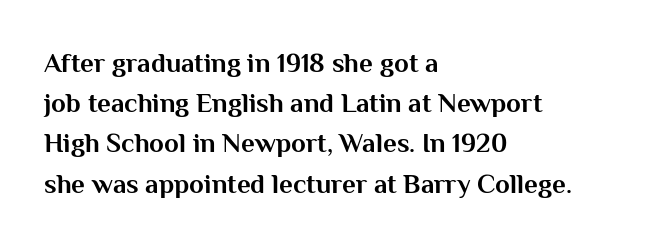
Q: Is the text bold? A: Yes.
Q: Is the text italic (slanted)? A: No, it is upright.
Q: Is the text underlined? A: No.
Q: How is the paragraph aligned? A: Left-aligned.
Q: Is the spacing between letters normal or unusually wide? A: Normal.
Q: Is the spacing between lines tight, normal or loose? A: Normal.
